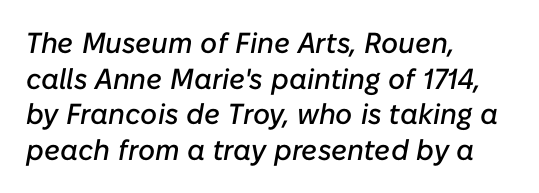
Each letter keeps its own natural width here, so spacing adapts to shape. The passage shown is not underscored anywhere. Observe the lean: these are italic letterforms. Caption: standard tracking, unaltered. Left-aligned paragraph, ragged on the right.
